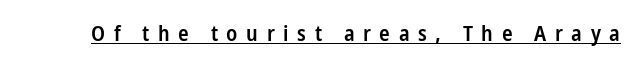
{"italic": "no", "bold": "semi", "underline": "yes", "letter_spacing": "wide", "letter_spacing_em": 0.39, "glyph_px": 22}
